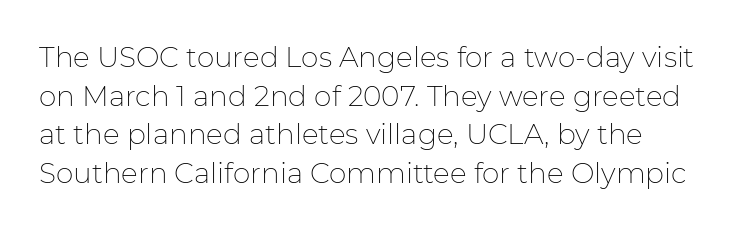
The image shows 28 px thin sans-serif type, upright; set normal line spacing (1.38x), normal letter spacing, not underlined; low stroke contrast and a medium x-height.
